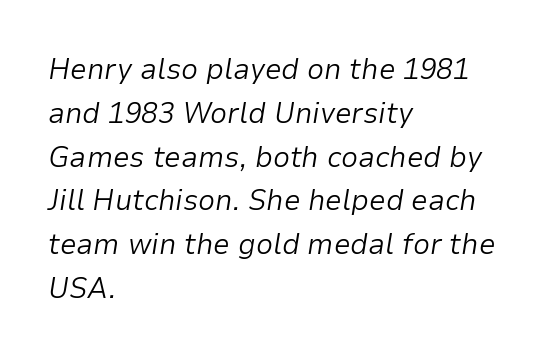
{"italic": "yes", "lean": "right", "slant_degrees": 9, "bold": "no", "weight": "light", "width": "normal", "stroke_contrast": "low", "x_height": "medium", "monospaced": "no", "underline": "no", "align": "left", "line_spacing": "normal", "line_spacing_ratio": 1.46, "letter_spacing": "normal", "letter_spacing_em": 0.0, "glyph_px": 30}
